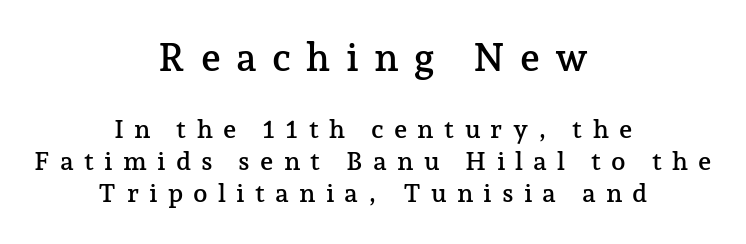
Q: Is the text italic (slanted)? A: No, it is upright.
Q: Is the typeface a serif or a sans-serif typeface? A: Serif.
Q: Is the text underlined? A: No.
Q: How is the paragraph aligned? A: Centered.
Q: Is the spacing between letters normal or unusually wide? A: Unusually wide.
Q: Which block of text is set in a larger size, the first (top) or the second (bottom)? A: The first (top) one.
Q: Width (condensed, normal, or wide)? A: Normal.
Q: Stroke contrast? A: Low.
Q: x-height? A: Medium.
Q: Monospaced? A: No.
